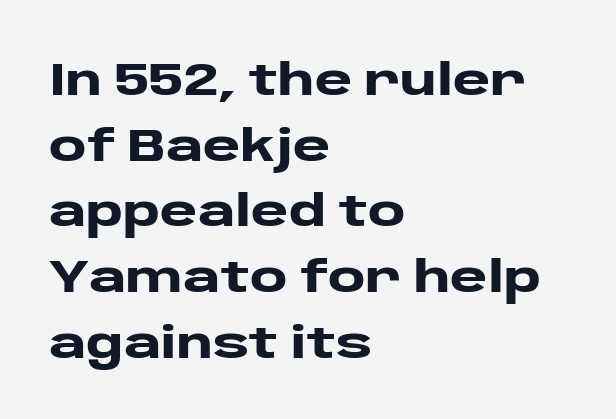
The image shows 45 px heavy, wide sans-serif type, upright; set left-aligned, normal line spacing (1.46x), normal letter spacing, not underlined; low stroke contrast and a large x-height.
